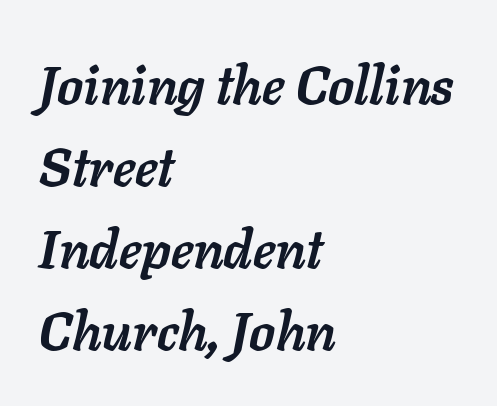
Q: Is the text bold? A: Yes.
Q: Is the text italic (slanted)? A: Yes, it leans right by about 11 degrees.
Q: Is the text underlined? A: No.
Q: How is the paragraph aligned? A: Left-aligned.
Q: Is the spacing between letters normal or unusually wide? A: Normal.
Q: Is the spacing between lines tight, normal or loose? A: Normal.
Q: Width (condensed, normal, or wide)? A: Normal.
Q: Stroke contrast? A: Low.
Q: x-height? A: Medium.
Q: Monospaced? A: No.
